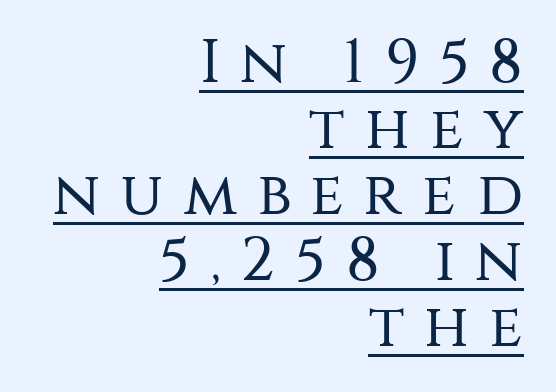
This is sans-serif lettering, the kind often seen on screens and signage. Is there much room between lines? No — they nearly touch. Do the characters align in a grid? No, the font is proportional. The characters are drawn with everyday or finer stroke widths.
